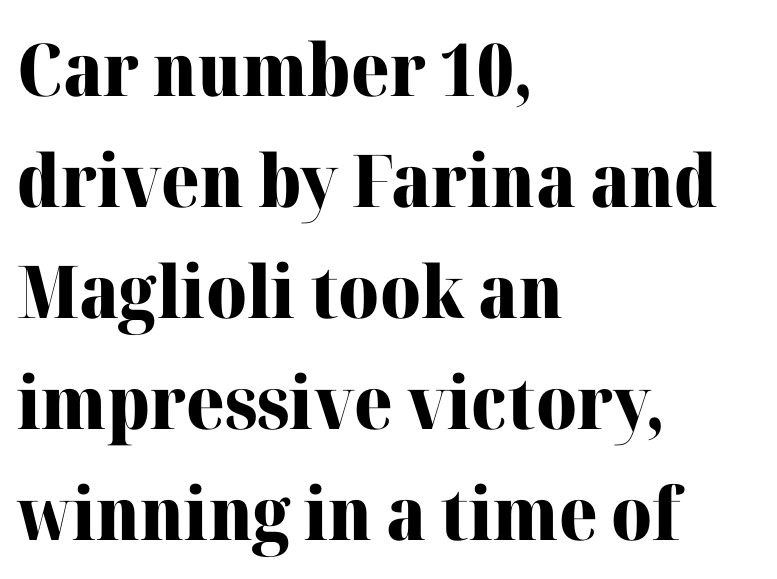
{"serif": "yes", "italic": "no", "bold": "yes", "weight": "heavy", "width": "normal", "stroke_contrast": "high", "x_height": "medium", "monospaced": "no", "underline": "no", "align": "left", "line_spacing": "normal", "line_spacing_ratio": 1.52, "letter_spacing": "normal", "letter_spacing_em": 0.0, "glyph_px": 73}
